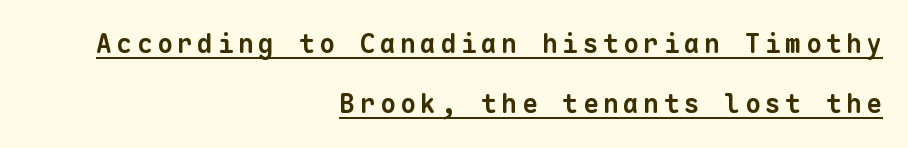
Q: Is the text bold? A: Yes.
Q: Is the text underlined? A: Yes.
Q: How is the paragraph aligned? A: Right-aligned.
Q: Is the spacing between lines tight, normal or loose? A: Loose.
